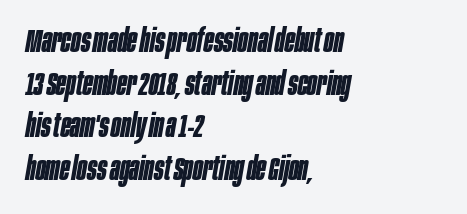
Q: Is the text bold? A: Yes.
Q: Is the text italic (slanted)? A: Yes, it leans right by about 10 degrees.
Q: Is the text underlined? A: No.
Q: How is the paragraph aligned? A: Left-aligned.
Q: Is the spacing between letters normal or unusually wide? A: Normal.
Q: Is the spacing between lines tight, normal or loose? A: Normal.
Q: Width (condensed, normal, or wide)? A: Condensed.
Q: Stroke contrast? A: Low.
Q: x-height? A: Large.
Q: Monospaced? A: No.
